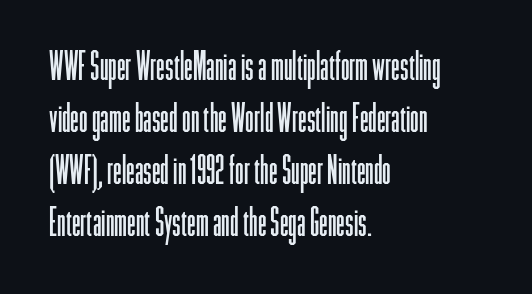
The image shows 39 px light, condensed sans-serif type, upright; set left-aligned, normal line spacing (1.33x), normal letter spacing, not underlined; low stroke contrast and a medium x-height.
